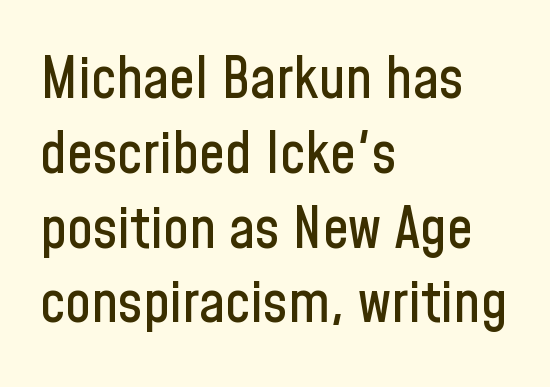
Q: Is the text italic (slanted)? A: No, it is upright.
Q: Is the typeface a serif or a sans-serif typeface? A: Sans-serif.
Q: Is the text underlined? A: No.
Q: How is the paragraph aligned? A: Left-aligned.
Q: Is the spacing between letters normal or unusually wide? A: Normal.
Q: Is the spacing between lines tight, normal or loose? A: Normal.
Q: Width (condensed, normal, or wide)? A: Condensed.
Q: Stroke contrast? A: Low.
Q: x-height? A: Medium.
Q: Monospaced? A: No.
